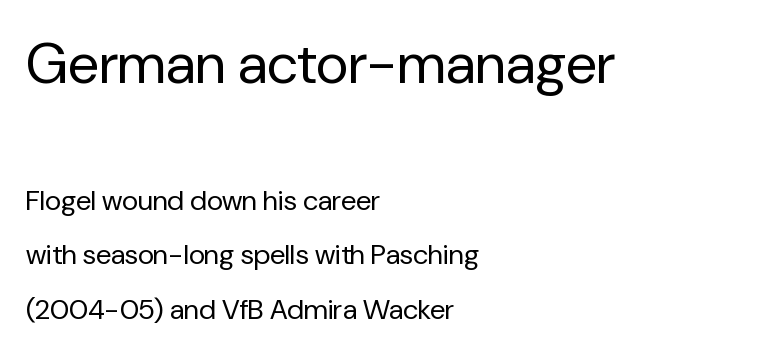
Do the characters align in a grid? No, the font is proportional. The line texture is even and compact thanks to regular tracking. Notice how the passage keeps a crisp vertical edge on the left only. Grotesque or geometric, the face here clearly has no serifs. Is the stroke heavy? The answer is a plain regular-or-lighter. Does the bottom block carry the larger type? No, the top block does.
